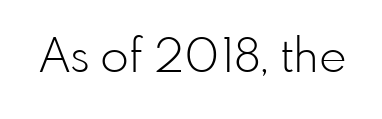
{"serif": "no", "italic": "no", "bold": "no", "weight": "light", "width": "normal", "stroke_contrast": "low", "x_height": "small", "monospaced": "no", "underline": "no", "letter_spacing": "normal", "letter_spacing_em": 0.0, "glyph_px": 47}
